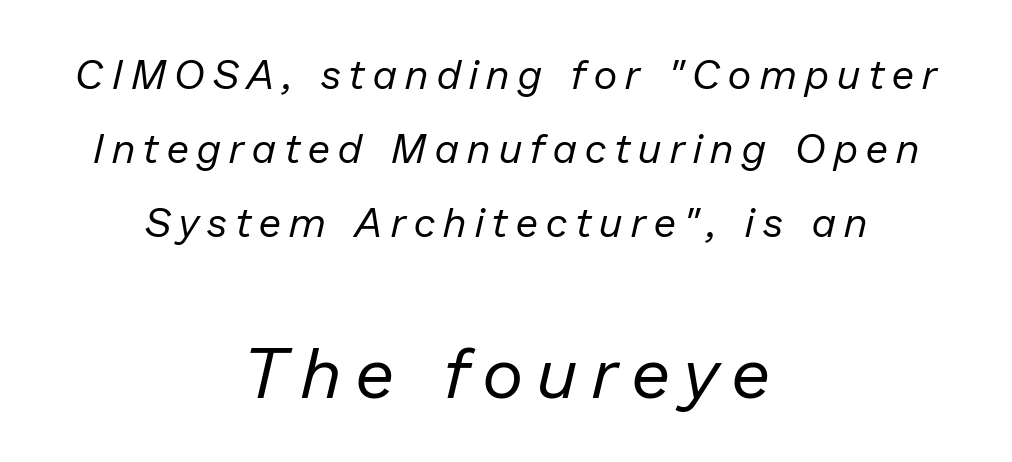
The image shows 71 px regular-weight type, italic (leaning right); set centered, line spacing 1.8x, unusually wide letter spacing (+0.21 em), not underlined; the second (bottom) block is 1.73x larger; low stroke contrast and a medium x-height.
